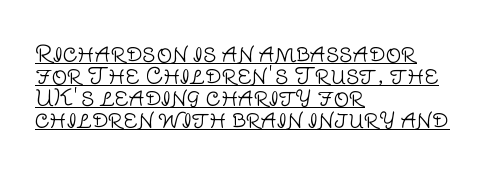
{"bold": "no", "underline": "yes", "align": "left", "line_spacing": "tight", "line_spacing_ratio": 1.0, "letter_spacing": "normal", "letter_spacing_em": 0.0, "glyph_px": 22}
